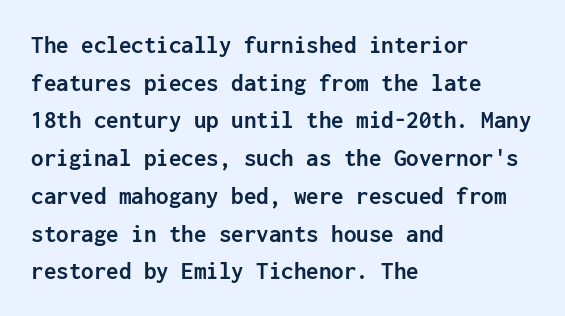
Q: Is the text bold? A: Yes.
Q: Is the text italic (slanted)? A: No, it is upright.
Q: Is the text underlined? A: No.
Q: How is the paragraph aligned? A: Left-aligned.
Q: Is the spacing between letters normal or unusually wide? A: Normal.
Q: Is the spacing between lines tight, normal or loose? A: Normal.
